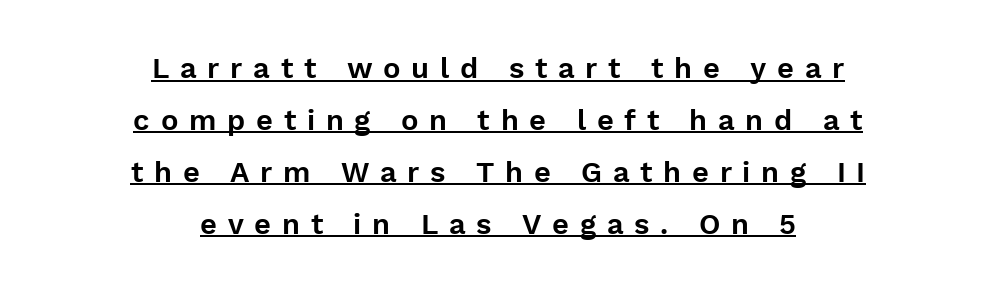
The image shows 29 px sans-serif type, upright; set centered, line spacing 1.79x, unusually wide letter spacing (+0.37 em), underlined; low stroke contrast and a medium x-height.
